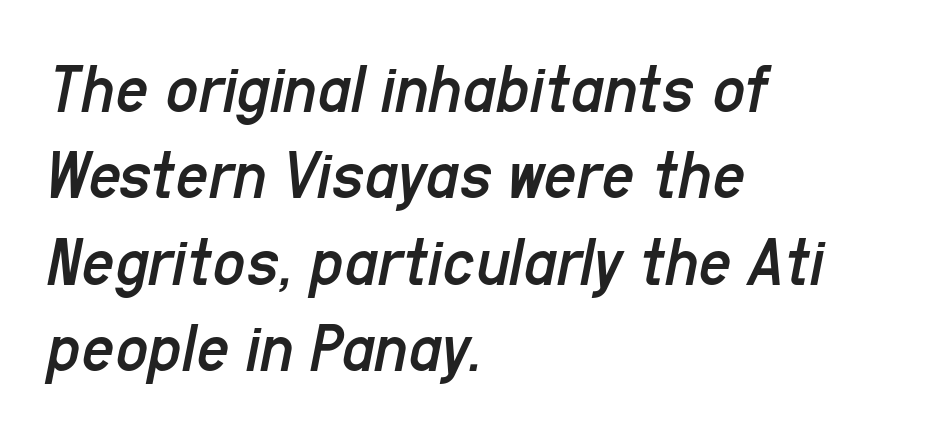
The image shows 72 px regular-weight, condensed type, italic (leaning right); set left-aligned, line spacing 1.2x, normal letter spacing, not underlined; low stroke contrast and a medium x-height.
